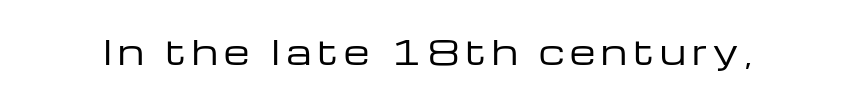
{"serif": "no", "italic": "no", "bold": "no", "weight": "regular", "width": "wide", "stroke_contrast": "low", "x_height": "medium", "monospaced": "no", "underline": "no", "glyph_px": 33}
